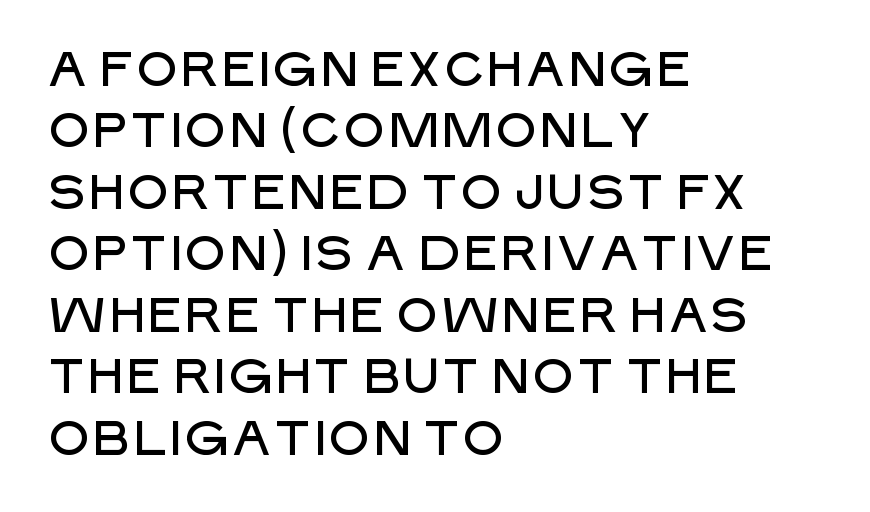
Q: Is the text italic (slanted)? A: No, it is upright.
Q: Is the typeface a serif or a sans-serif typeface? A: Sans-serif.
Q: Is the text underlined? A: No.
Q: How is the paragraph aligned? A: Left-aligned.
Q: Is the spacing between letters normal or unusually wide? A: Normal.
Q: Is the spacing between lines tight, normal or loose? A: Normal.
Q: Width (condensed, normal, or wide)? A: Normal.
Q: Stroke contrast? A: Low.
Q: x-height? A: Large.
Q: Monospaced? A: No.
